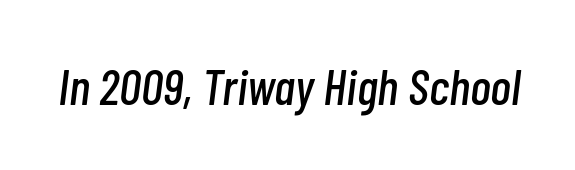
{"italic": "yes", "lean": "right", "slant_degrees": 7, "width": "condensed", "stroke_contrast": "low", "x_height": "medium", "monospaced": "no", "underline": "no", "letter_spacing": "normal", "letter_spacing_em": 0.0, "glyph_px": 50}
